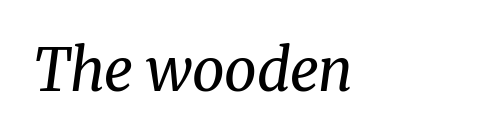
Q: Is the text bold? A: No.
Q: Is the text italic (slanted)? A: Yes, it leans right by about 8 degrees.
Q: Is the typeface a serif or a sans-serif typeface? A: Serif.
Q: Is the text underlined? A: No.
Q: How is the paragraph aligned? A: Left-aligned.
Q: Is the spacing between letters normal or unusually wide? A: Normal.
Q: Width (condensed, normal, or wide)? A: Normal.
Q: Stroke contrast? A: Medium.
Q: x-height? A: Medium.
Q: Monospaced? A: No.
